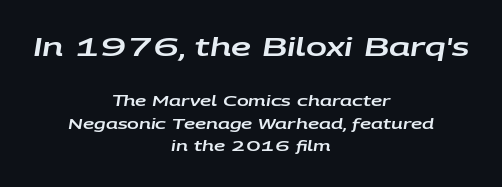
Q: Is the text italic (slanted)? A: Yes, it leans right by about 9 degrees.
Q: Is the text underlined? A: No.
Q: How is the paragraph aligned? A: Centered.
Q: Is the spacing between letters normal or unusually wide? A: Normal.
Q: Is the spacing between lines tight, normal or loose? A: Normal.
Q: Which block of text is set in a larger size, the first (top) or the second (bottom)? A: The first (top) one.
